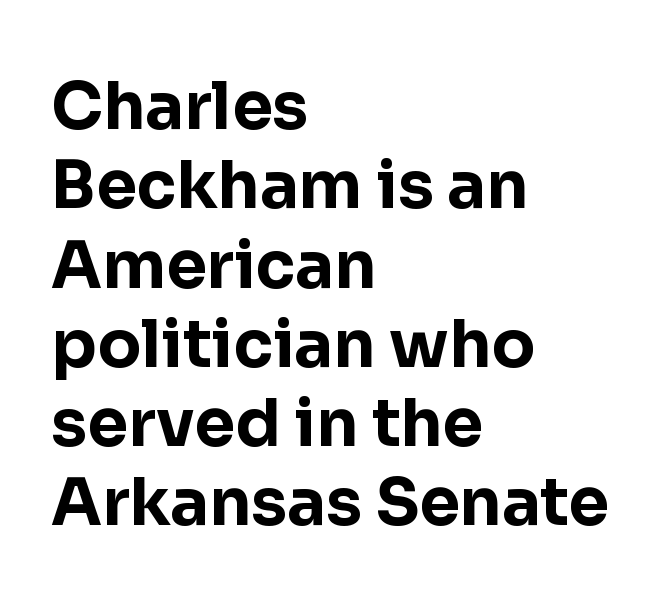
Q: Is the text bold? A: Yes.
Q: Is the text italic (slanted)? A: No, it is upright.
Q: Is the typeface a serif or a sans-serif typeface? A: Sans-serif.
Q: Is the text underlined? A: No.
Q: How is the paragraph aligned? A: Left-aligned.
Q: Is the spacing between letters normal or unusually wide? A: Normal.
Q: Width (condensed, normal, or wide)? A: Normal.
Q: Stroke contrast? A: Low.
Q: x-height? A: Medium.
Q: Monospaced? A: No.
